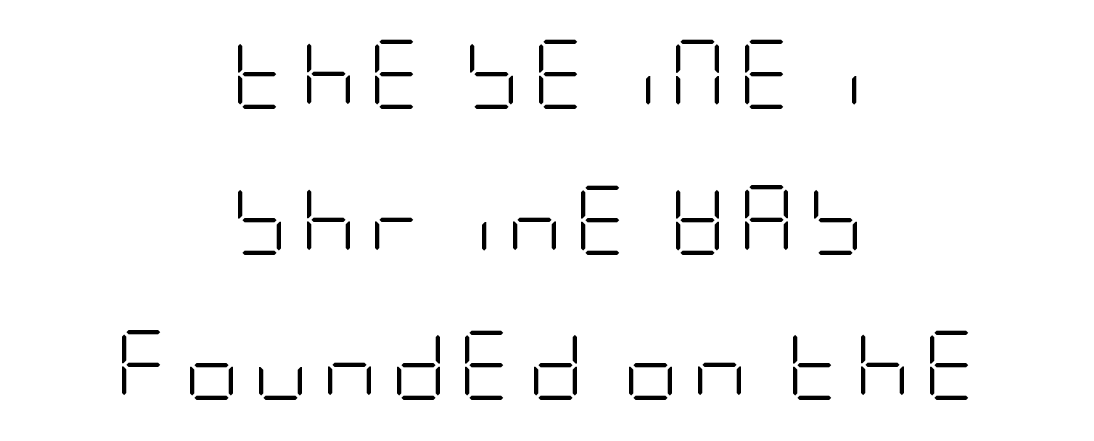
Horizontally, the lines are justified to the midpoint only. Type style note: lacks serifs. Heft: none added — not bold. Honestly, there is no underline to notice here at all. Leading: increased.
